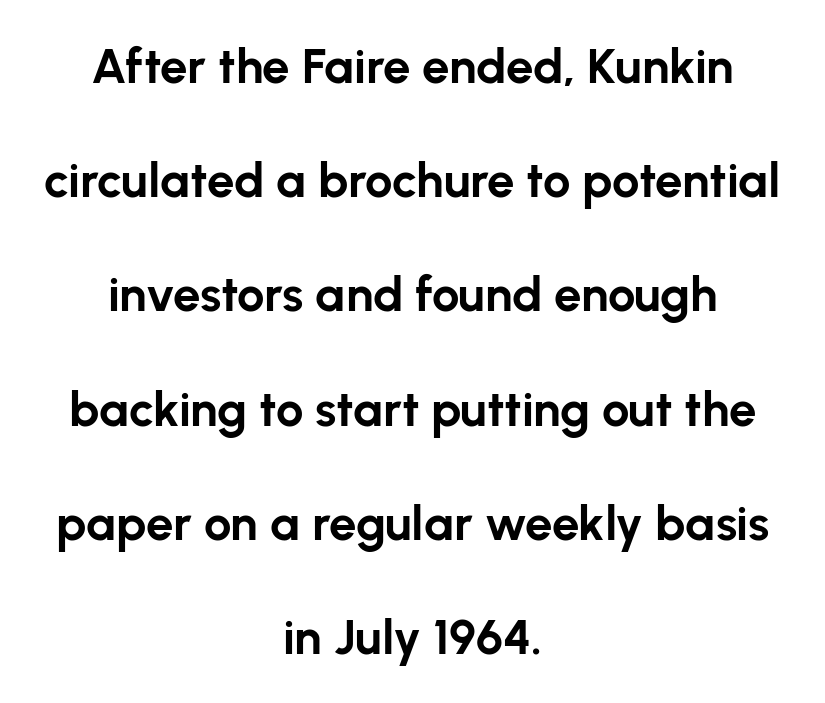
Q: Is the text bold? A: Yes.
Q: Is the text italic (slanted)? A: No, it is upright.
Q: Is the typeface a serif or a sans-serif typeface? A: Sans-serif.
Q: Is the text underlined? A: No.
Q: How is the paragraph aligned? A: Centered.
Q: Is the spacing between letters normal or unusually wide? A: Normal.
Q: Is the spacing between lines tight, normal or loose? A: Loose.
Q: Width (condensed, normal, or wide)? A: Normal.
Q: Stroke contrast? A: Low.
Q: x-height? A: Medium.
Q: Monospaced? A: No.
